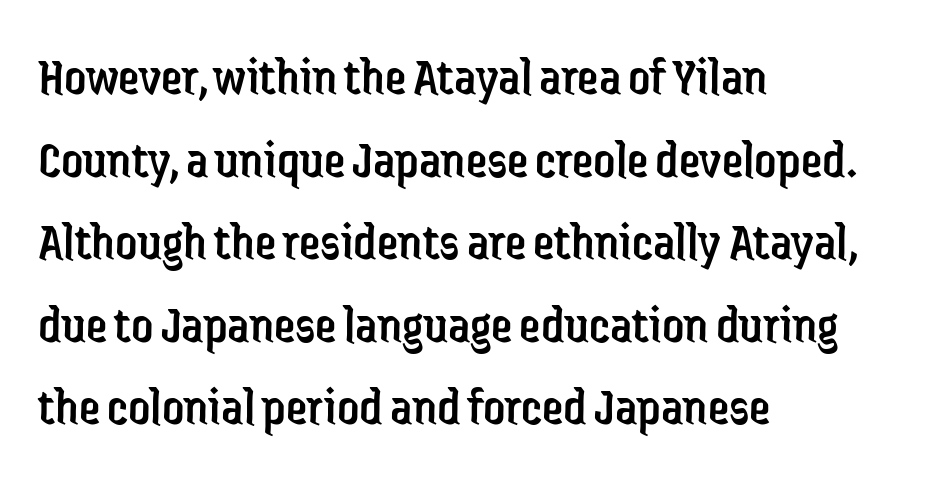
The image shows 54 px regular-weight, condensed sans-serif type, upright; set left-aligned, normal line spacing (1.53x), normal letter spacing, not underlined; low stroke contrast and a medium x-height.
